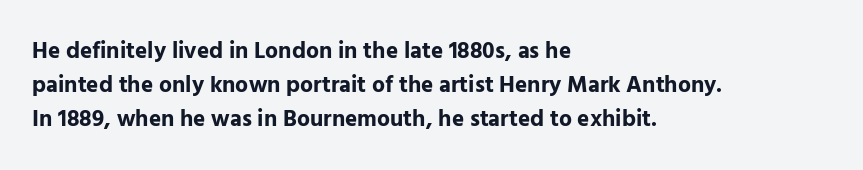
Bold? Absolutely — the strokes are thick and heavy. The setting favours the left margin, as ordinary paragraphs usually do. The font's upright variant was chosen for this text. A bare baseline throughout the passage. Vertical spacing — default.
